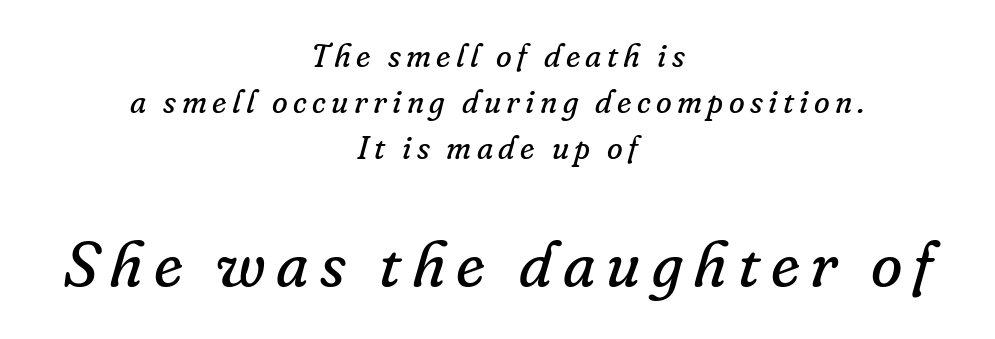
{"serif": "yes", "italic": "yes", "lean": "right", "slant_degrees": 16, "bold": "no", "weight": "regular", "width": "normal", "stroke_contrast": "low", "x_height": "small", "monospaced": "no", "underline": "no", "align": "center", "line_spacing": "normal", "line_spacing_ratio": 1.43, "larger_block": "second", "size_ratio": 2.0, "glyph_px": 64}
